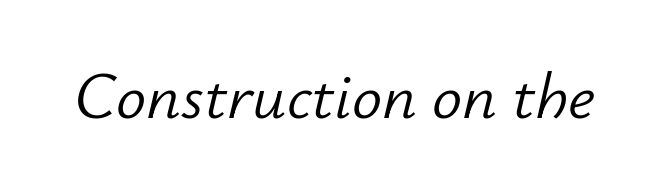
{"italic": "yes", "lean": "right", "slant_degrees": 12, "bold": "no", "weight": "light", "width": "normal", "stroke_contrast": "low", "x_height": "small", "monospaced": "no", "underline": "no", "letter_spacing": "normal", "letter_spacing_em": 0.0, "glyph_px": 67}
